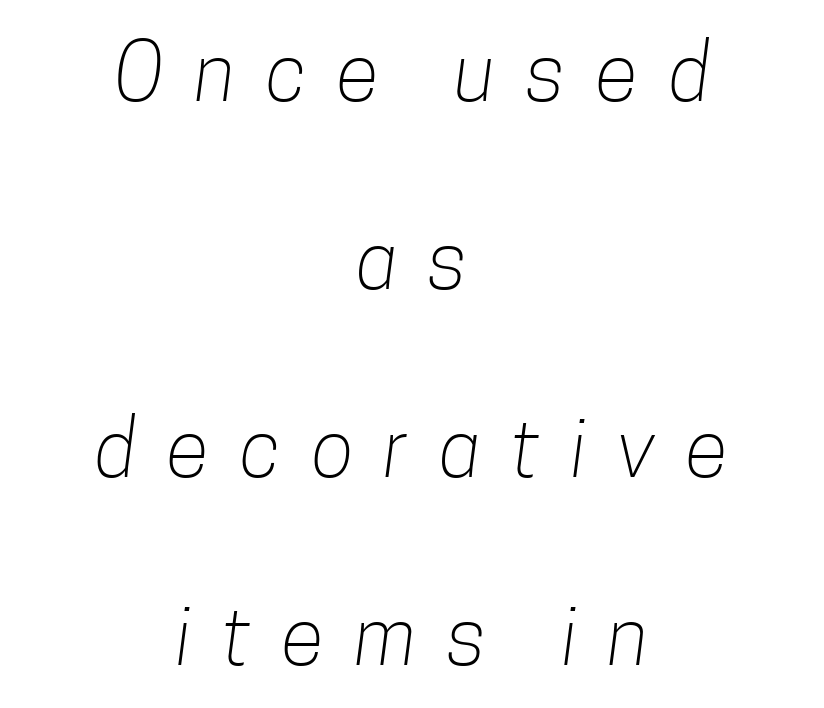
Honestly, there is no underline to notice here at all. Summary of weight: not heavy and not bold. The letterforms stand isolated, each surrounded by extra space. Is this a fixed-width face? No — the glyphs have proportional, varying widths.
